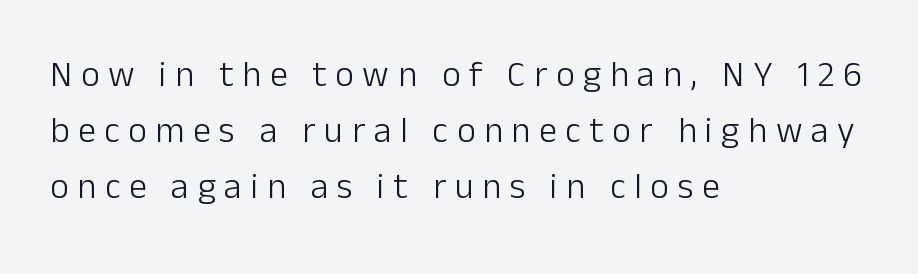
The image shows 36 px light sans-serif type, upright; set left-aligned, normal line spacing (1.55x), unusually wide letter spacing (+0.24 em), not underlined; low stroke contrast and a medium x-height.
